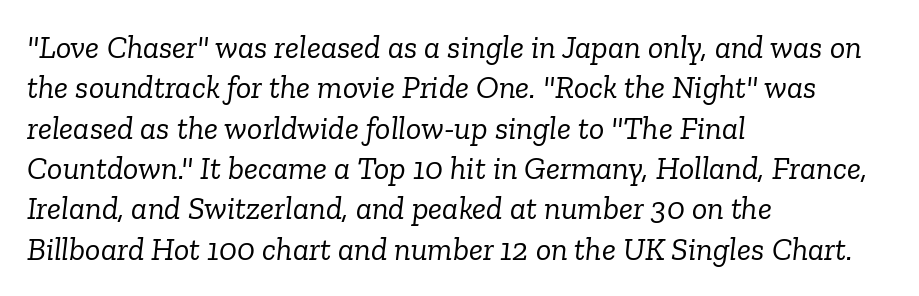
The image shows 32 px light serif type, italic (leaning right); set left-aligned, normal line spacing (1.26x), normal letter spacing, not underlined; low stroke contrast and a medium x-height.
